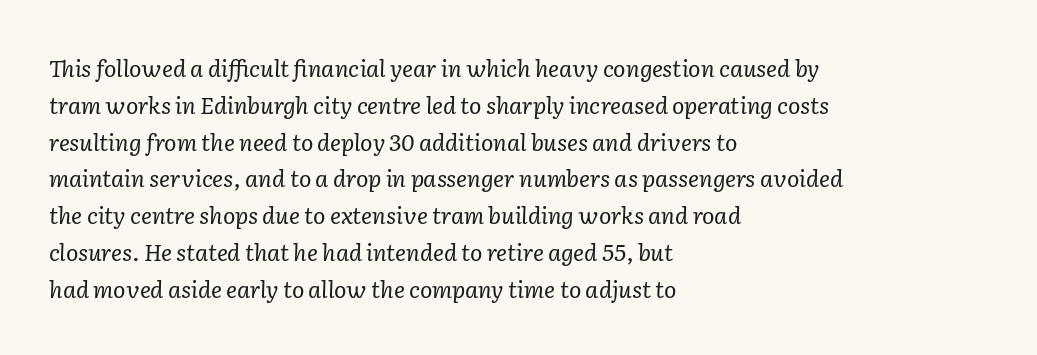
The image shows 23 px text type, italic (leaning right); set left-aligned, normal line spacing (1.6x), normal letter spacing, not underlined.
